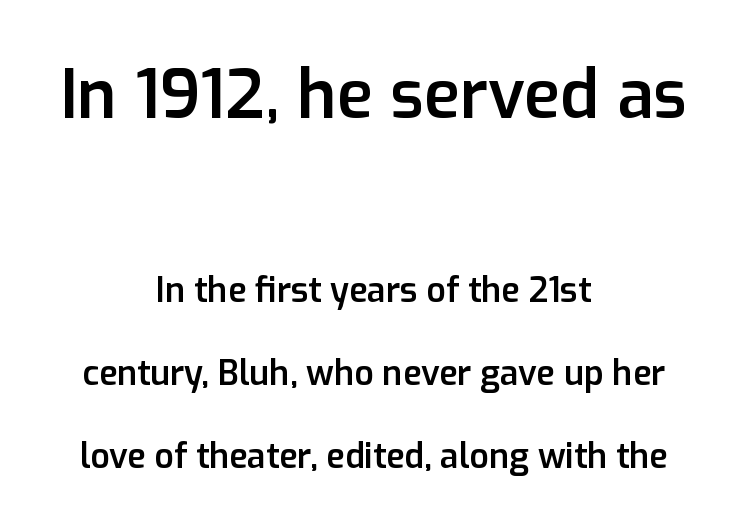
Q: Is the text bold? A: Semi-bold.
Q: Is the text italic (slanted)? A: No, it is upright.
Q: Is the typeface a serif or a sans-serif typeface? A: Sans-serif.
Q: Is the text underlined? A: No.
Q: How is the paragraph aligned? A: Centered.
Q: Is the spacing between letters normal or unusually wide? A: Normal.
Q: Is the spacing between lines tight, normal or loose? A: Loose.
Q: Which block of text is set in a larger size, the first (top) or the second (bottom)? A: The first (top) one.
Q: Width (condensed, normal, or wide)? A: Normal.
Q: Stroke contrast? A: Low.
Q: x-height? A: Medium.
Q: Monospaced? A: No.
